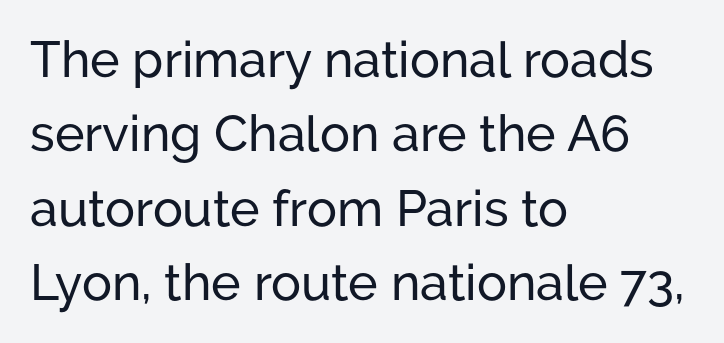
The image shows 50 px sans-serif type, upright; set left-aligned, normal line spacing (1.49x), normal letter spacing, not underlined; low stroke contrast and a medium x-height.
